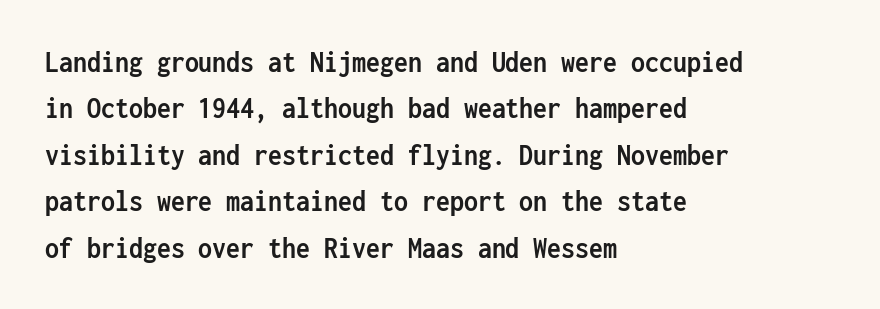
The image shows 31 px semibold, condensed sans-serif type, upright, monospaced; set left-aligned, normal line spacing (1.5x), normal letter spacing, not underlined; low stroke contrast and a medium x-height.
